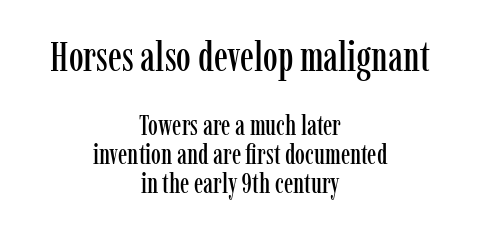
The image shows 42 px condensed serif type, upright; set centered, tight line spacing (1.03x), normal letter spacing, not underlined; the first (top) block is 1.5x larger; low stroke contrast and a medium x-height.
